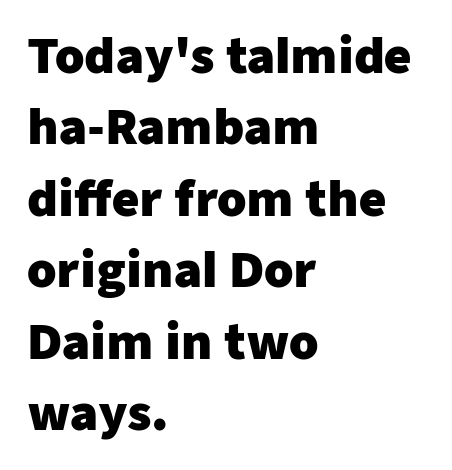
Q: Is the text bold? A: Yes.
Q: Is the text italic (slanted)? A: No, it is upright.
Q: Is the typeface a serif or a sans-serif typeface? A: Sans-serif.
Q: Is the text underlined? A: No.
Q: How is the paragraph aligned? A: Left-aligned.
Q: Is the spacing between letters normal or unusually wide? A: Normal.
Q: Is the spacing between lines tight, normal or loose? A: Normal.
Q: Width (condensed, normal, or wide)? A: Normal.
Q: Stroke contrast? A: Low.
Q: x-height? A: Medium.
Q: Monospaced? A: No.
